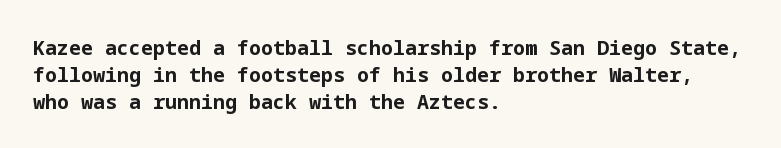
The font's upright variant was chosen for this text. Notice how the passage keeps a crisp vertical edge on the left only. Honestly, the row spacing looks completely unremarkable. Bare-footed words on every line.
